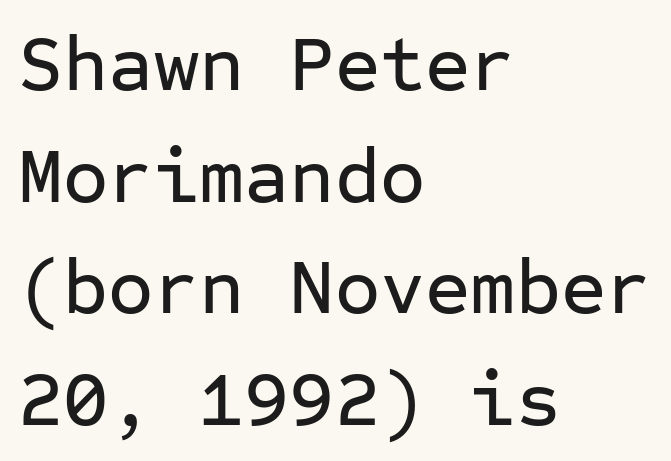
Quick note: interline space is typical. These lines stack with their left ends in a neat column. In terms of letterform style, serifs are entirely absent. These lines were composed using upright roman letters. Spacing verdict: monospaced, one width for all characters.
